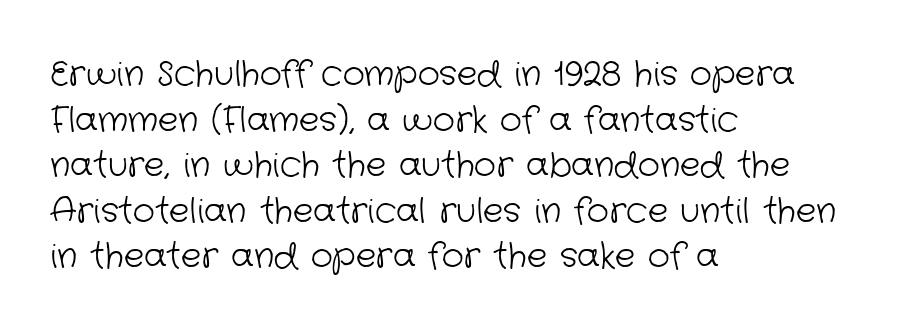
Q: Is the text bold? A: No.
Q: Is the typeface a serif or a sans-serif typeface? A: Sans-serif.
Q: Is the text underlined? A: No.
Q: How is the paragraph aligned? A: Left-aligned.
Q: Is the spacing between letters normal or unusually wide? A: Normal.
Q: Is the spacing between lines tight, normal or loose? A: Normal.
Q: Width (condensed, normal, or wide)? A: Normal.
Q: Stroke contrast? A: Low.
Q: x-height? A: Medium.
Q: Monospaced? A: No.
